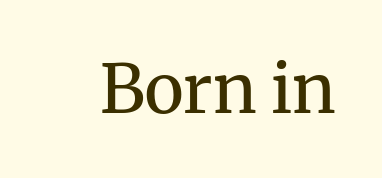
Q: Is the text bold? A: No.
Q: Is the text italic (slanted)? A: No, it is upright.
Q: Is the typeface a serif or a sans-serif typeface? A: Serif.
Q: Is the text underlined? A: No.
Q: Is the spacing between letters normal or unusually wide? A: Normal.
Q: Width (condensed, normal, or wide)? A: Normal.
Q: Stroke contrast? A: Medium.
Q: x-height? A: Medium.
Q: Monospaced? A: No.
